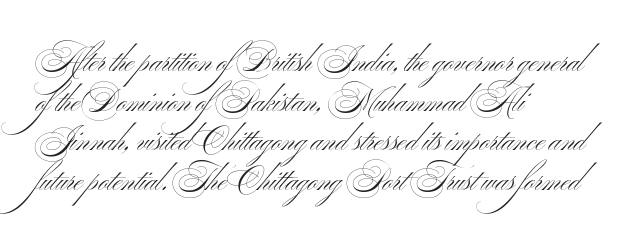
{"serif": "no", "bold": "no", "weight": "light", "width": "wide", "stroke_contrast": "medium", "x_height": "small", "monospaced": "no", "underline": "no", "align": "left", "line_spacing": "normal", "line_spacing_ratio": 1.32, "letter_spacing": "normal", "letter_spacing_em": 0.0, "glyph_px": 30}
